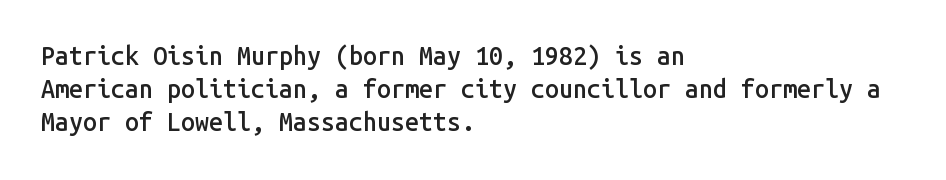
Which margin do the lines hug? The left one — the right edge is uneven. The space beneath each line is pristine and unruled. The line texture is even and compact thanks to regular tracking. Line spacing here is normal. The face used here is a semibold: visibly heavier than regular, lighter than bold.
